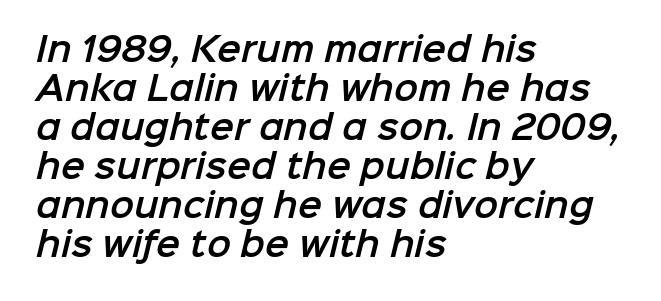
Q: Is the typeface a serif or a sans-serif typeface? A: Sans-serif.
Q: Is the text underlined? A: No.
Q: How is the paragraph aligned? A: Left-aligned.
Q: Is the spacing between letters normal or unusually wide? A: Normal.
Q: Width (condensed, normal, or wide)? A: Normal.
Q: Stroke contrast? A: Low.
Q: x-height? A: Medium.
Q: Monospaced? A: No.
